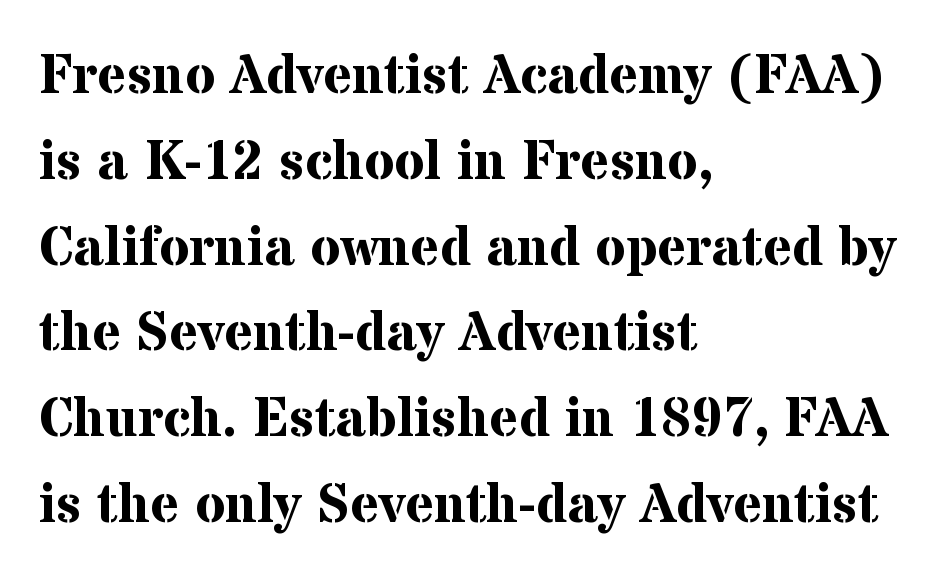
The image shows 55 px bold serif type, upright; set left-aligned, normal line spacing (1.56x), normal letter spacing, not underlined; medium stroke contrast and a medium x-height.
